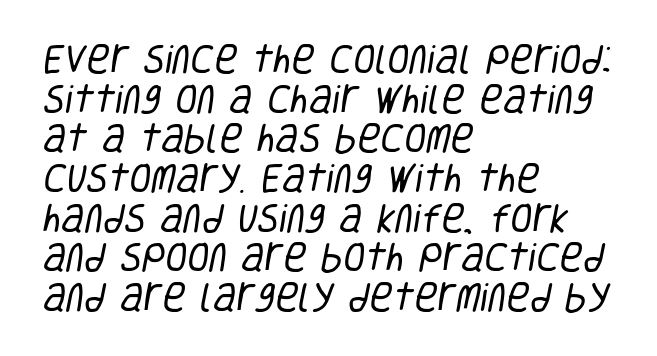
The image shows 32 px regular-weight, condensed sans-serif type; set left-aligned, line spacing 1.24x, normal letter spacing, not underlined; low stroke contrast and a large x-height.
